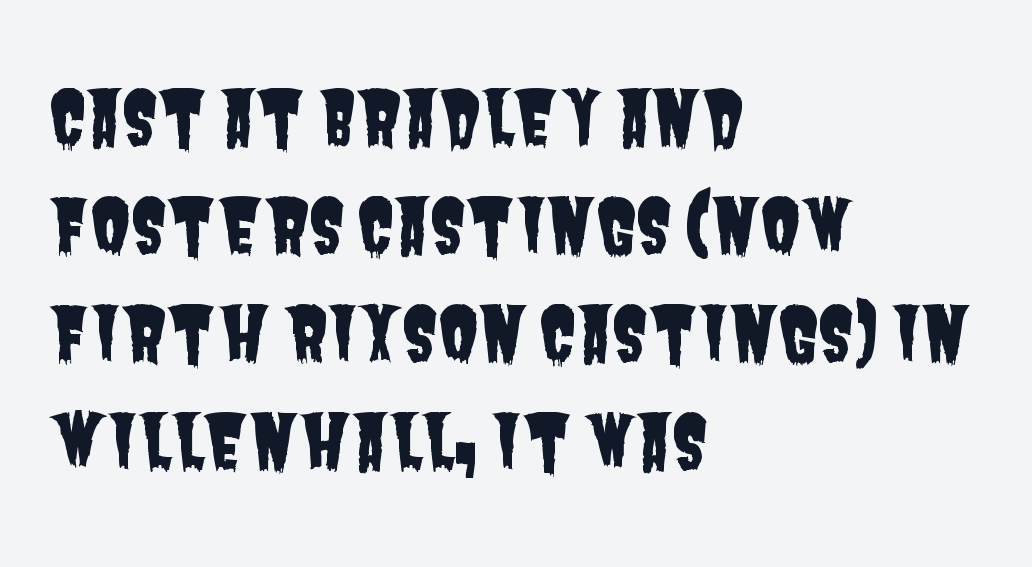
Each new line begins a customary step beneath the previous one. Descenders hang freely into open space. Caption: multi-line text, flush left, ragged right. Looks like regular typesetting: each glyph gets only the width it needs.
